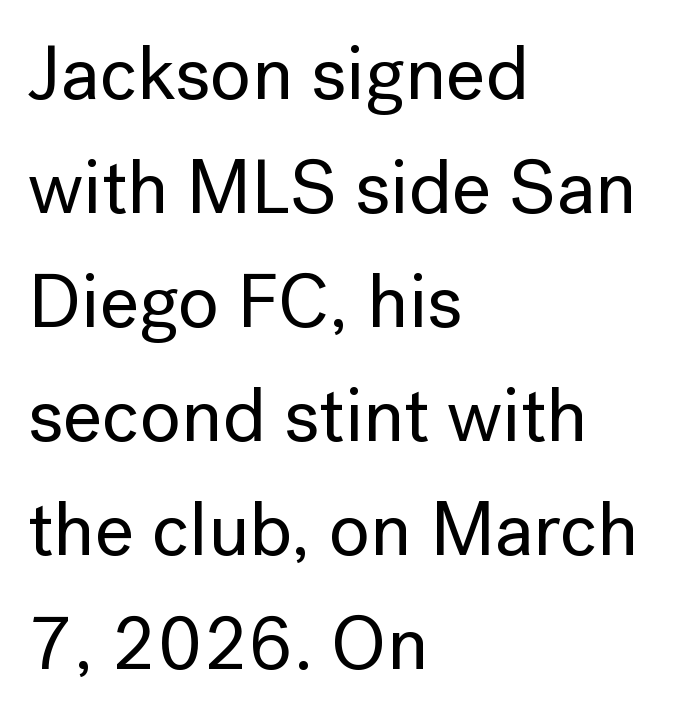
{"serif": "no", "italic": "no", "width": "normal", "stroke_contrast": "low", "x_height": "medium", "monospaced": "no", "underline": "no", "align": "left", "line_spacing": "normal", "line_spacing_ratio": 1.5, "letter_spacing": "normal", "letter_spacing_em": 0.0, "glyph_px": 76}
